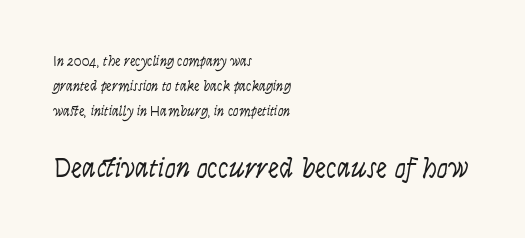
{"serif": "no", "bold": "no", "weight": "light", "width": "condensed", "stroke_contrast": "low", "x_height": "large", "monospaced": "no", "underline": "no", "align": "left", "line_spacing_ratio": 1.8, "letter_spacing": "normal", "letter_spacing_em": 0.0, "larger_block": "second", "size_ratio": 2.0, "glyph_px": 28}
